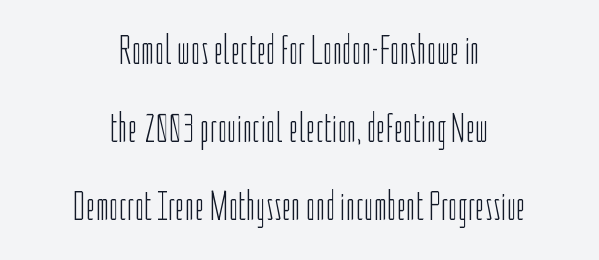
{"serif": "no", "italic": "no", "bold": "no", "weight": "light", "width": "condensed", "stroke_contrast": "low", "x_height": "medium", "monospaced": "no", "underline": "no", "align": "center", "line_spacing_ratio": 1.86, "letter_spacing": "normal", "letter_spacing_em": 0.0, "glyph_px": 42}
